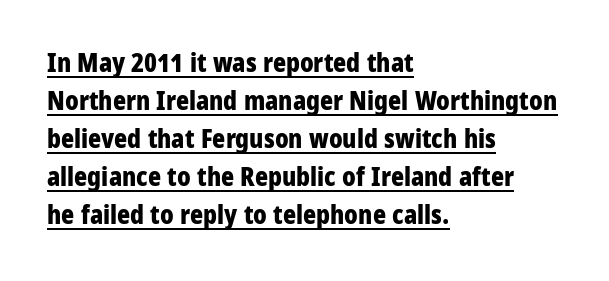
{"italic": "no", "bold": "yes", "underline": "yes", "align": "left", "line_spacing": "normal", "line_spacing_ratio": 1.52, "letter_spacing": "normal", "letter_spacing_em": 0.0, "glyph_px": 25}
